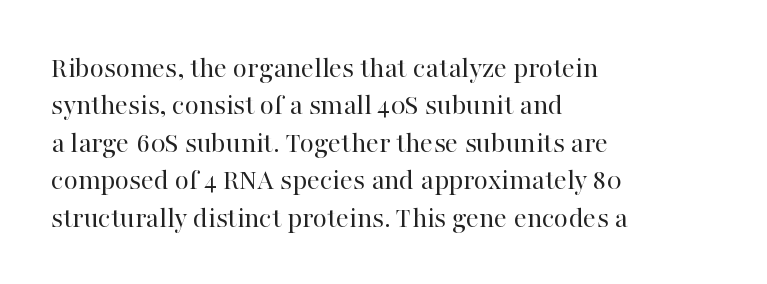
{"serif": "yes", "italic": "no", "bold": "no", "weight": "regular", "width": "normal", "stroke_contrast": "high", "x_height": "medium", "monospaced": "no", "underline": "no", "align": "left", "line_spacing": "normal", "line_spacing_ratio": 1.29, "letter_spacing": "normal", "letter_spacing_em": 0.0, "glyph_px": 29}
